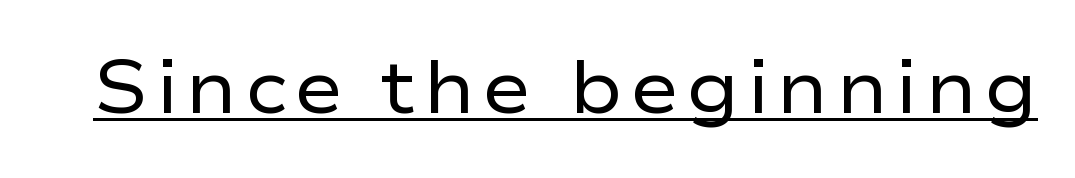
The image shows 74 px regular-weight, wide sans-serif type, upright; set underlined; low stroke contrast and a medium x-height.
